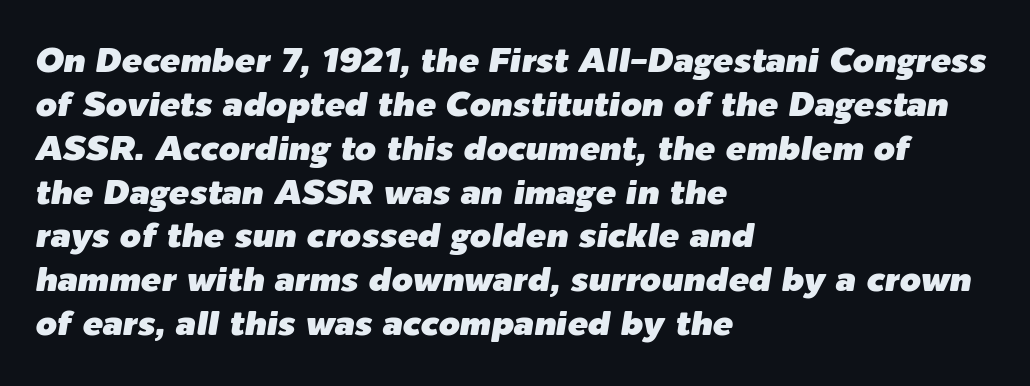
{"italic": "yes", "lean": "right", "slant_degrees": 9, "width": "normal", "stroke_contrast": "low", "x_height": "medium", "monospaced": "no", "underline": "no", "align": "left", "line_spacing": "normal", "line_spacing_ratio": 1.29, "letter_spacing": "normal", "letter_spacing_em": 0.0, "glyph_px": 34}
